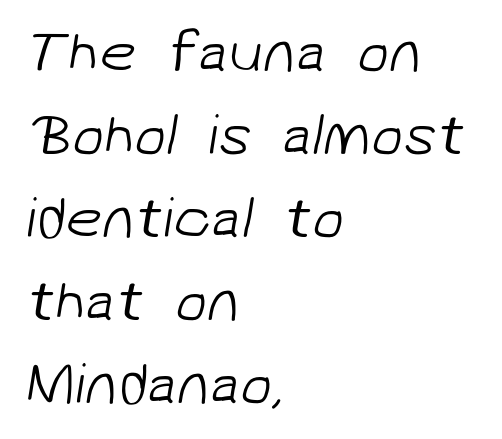
This rendering uses left alignment, leaving the right contour irregular. The letters advance in unequal steps, a hallmark of proportional type. Weight: regular or lighter. Letters rest on an invisible, unmarked baseline.
